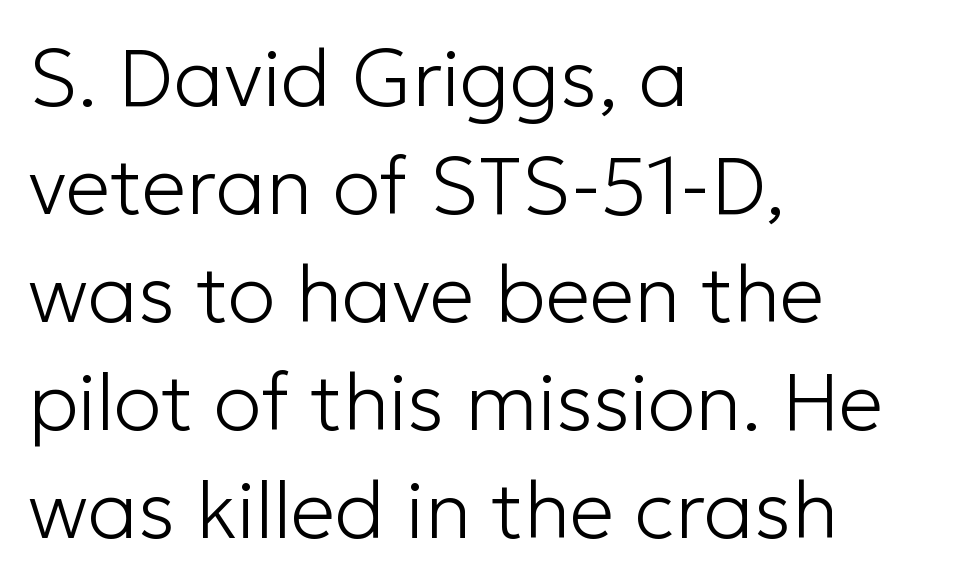
The image shows 80 px light sans-serif type, upright; set left-aligned, normal line spacing (1.35x), normal letter spacing, not underlined; low stroke contrast and a medium x-height.
